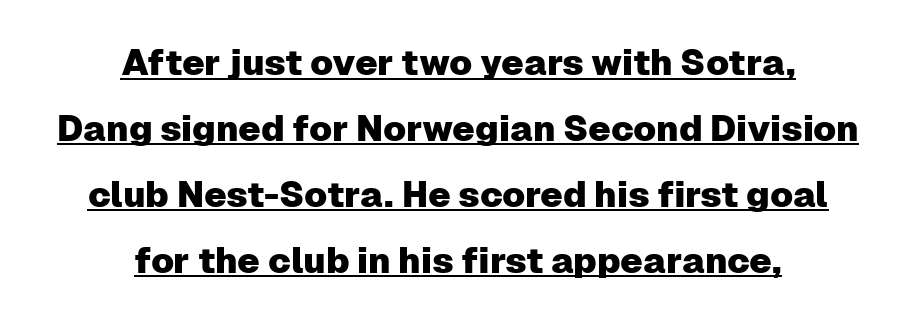
Check where the strokes stop: nothing finishes them off — pure sans. The paragraph has two soft edges and a firm central axis. The lettering holds an erect, upright posture throughout. Characters follow at the spacing the type designer built in. Varying glyph widths throughout — classic text-font behaviour. The face used here appears with an underline applied.
